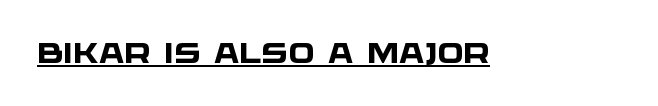
{"serif": "no", "bold": "yes", "weight": "heavy", "width": "wide", "stroke_contrast": "low", "x_height": "large", "monospaced": "no", "underline": "yes", "letter_spacing": "normal", "letter_spacing_em": 0.0, "glyph_px": 28}
